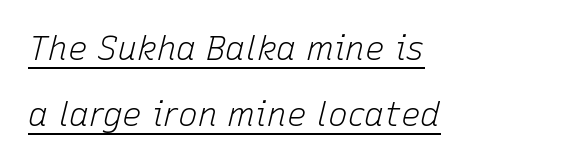
The image shows 33 px light type, italic (leaning right); set left-aligned, loose line spacing (2.0x), normal letter spacing, underlined; low stroke contrast and a medium x-height.
